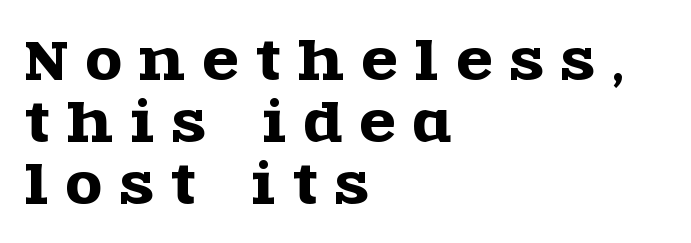
Q: Is the text italic (slanted)? A: No, it is upright.
Q: Is the typeface a serif or a sans-serif typeface? A: Serif.
Q: Is the text underlined? A: No.
Q: How is the paragraph aligned? A: Left-aligned.
Q: Is the spacing between letters normal or unusually wide? A: Unusually wide.
Q: Width (condensed, normal, or wide)? A: Wide.
Q: x-height? A: Large.
Q: Monospaced? A: No.
